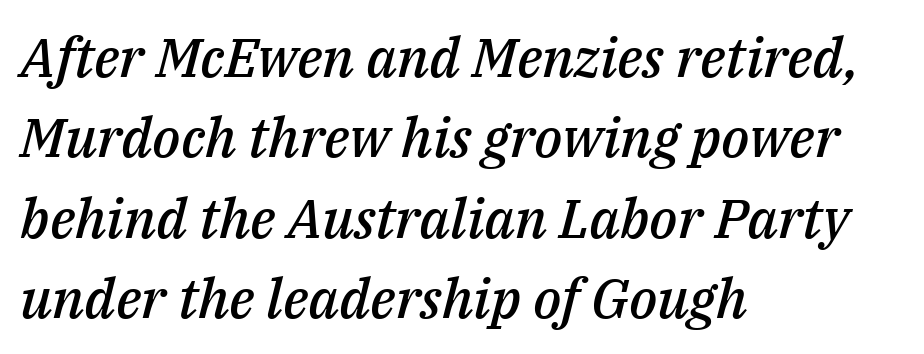
Q: Is the text bold? A: Semi-bold.
Q: Is the text italic (slanted)? A: Yes, it leans right by about 14 degrees.
Q: Is the text underlined? A: No.
Q: How is the paragraph aligned? A: Left-aligned.
Q: Is the spacing between letters normal or unusually wide? A: Normal.
Q: Is the spacing between lines tight, normal or loose? A: Normal.
Q: Width (condensed, normal, or wide)? A: Normal.
Q: Stroke contrast? A: Medium.
Q: x-height? A: Medium.
Q: Monospaced? A: No.
